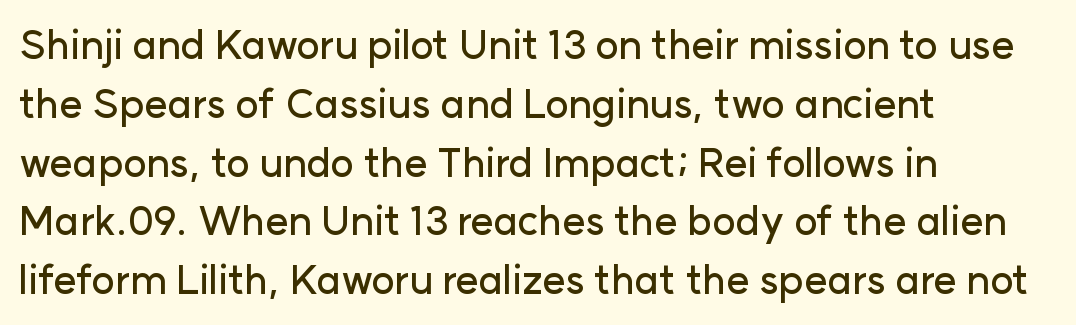
The image shows 40 px sans-serif type, upright; set left-aligned, normal line spacing (1.47x), normal letter spacing, not underlined; low stroke contrast and a medium x-height.
